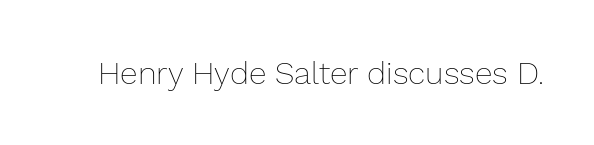
{"italic": "no", "bold": "no", "weight": "thin", "width": "normal", "stroke_contrast": "low", "x_height": "medium", "monospaced": "no", "underline": "no", "letter_spacing": "normal", "letter_spacing_em": 0.0, "glyph_px": 32}
